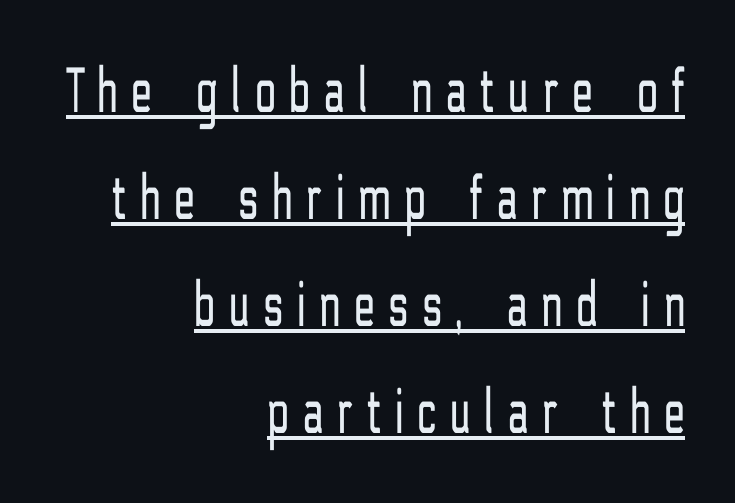
Q: Is the text bold? A: No.
Q: Is the text italic (slanted)? A: No, it is upright.
Q: Is the typeface a serif or a sans-serif typeface? A: Sans-serif.
Q: Is the text underlined? A: Yes.
Q: How is the paragraph aligned? A: Right-aligned.
Q: Is the spacing between letters normal or unusually wide? A: Unusually wide.
Q: Is the spacing between lines tight, normal or loose? A: Normal.
Q: Width (condensed, normal, or wide)? A: Condensed.
Q: Stroke contrast? A: Low.
Q: x-height? A: Medium.
Q: Monospaced? A: No.
